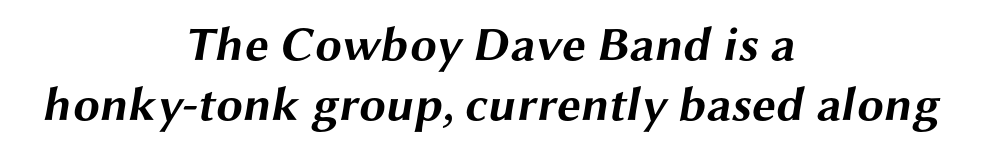
The rows are spaced the way most documents space them. Think of a printed novel: that variable character pitch is what you see here. The face used here is a sans, in the tradition of grotesques and geometrics. Type without underlining. The passage shown is emphatically bold. Between one letter and the next there's only the usual sliver of space.
